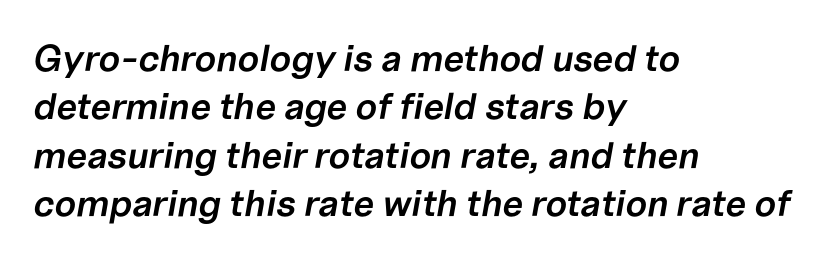
Q: Is the text bold? A: Semi-bold.
Q: Is the text italic (slanted)? A: Yes, it leans right by about 10 degrees.
Q: Is the text underlined? A: No.
Q: How is the paragraph aligned? A: Left-aligned.
Q: Is the spacing between letters normal or unusually wide? A: Normal.
Q: Is the spacing between lines tight, normal or loose? A: Normal.
Q: Width (condensed, normal, or wide)? A: Normal.
Q: Stroke contrast? A: Low.
Q: x-height? A: Medium.
Q: Monospaced? A: No.
